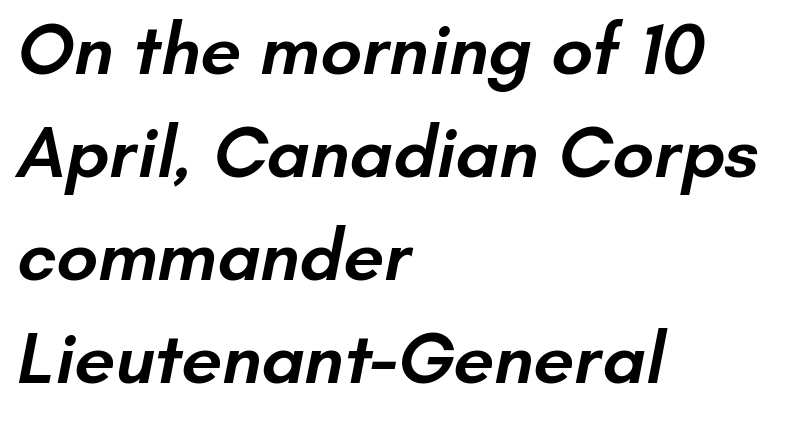
{"serif": "no", "bold": "semi", "weight": "semibold", "width": "normal", "stroke_contrast": "low", "x_height": "small", "monospaced": "no", "underline": "no", "align": "left", "line_spacing": "normal", "line_spacing_ratio": 1.41, "letter_spacing": "normal", "letter_spacing_em": 0.0, "glyph_px": 73}
